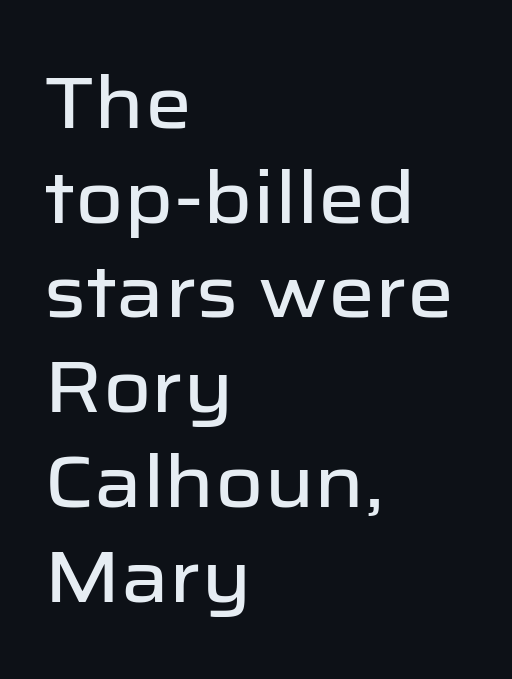
{"serif": "no", "italic": "no", "width": "normal", "stroke_contrast": "low", "x_height": "medium", "monospaced": "no", "underline": "no", "align": "left", "line_spacing": "normal", "line_spacing_ratio": 1.28, "letter_spacing": "normal", "letter_spacing_em": 0.0, "glyph_px": 74}
